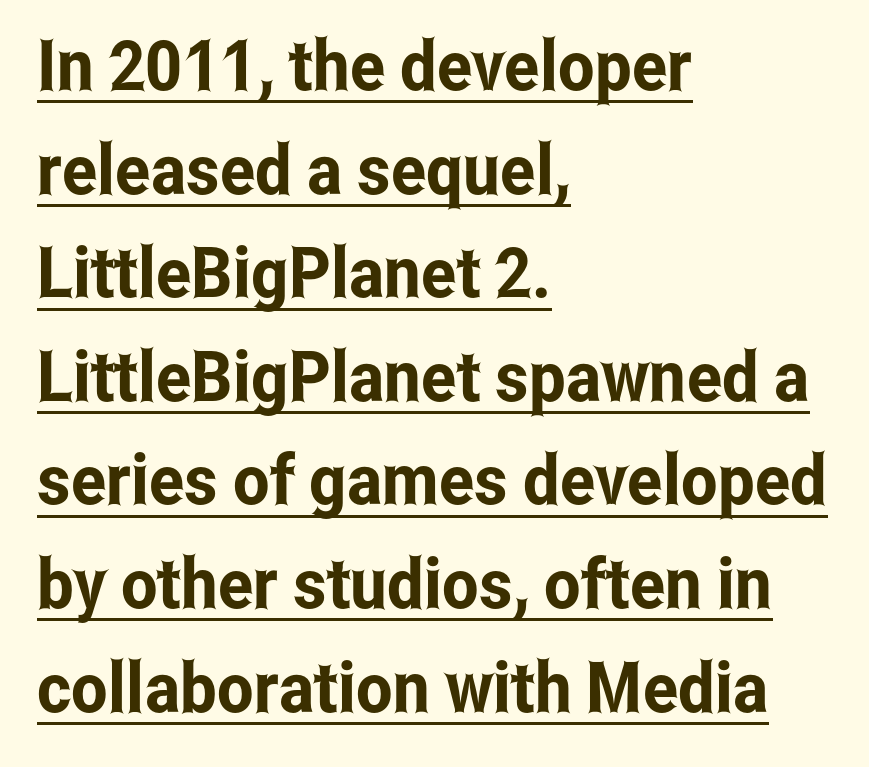
The image shows 70 px condensed sans-serif type, upright; set left-aligned, normal line spacing (1.48x), normal letter spacing, underlined; low stroke contrast and a medium x-height.
